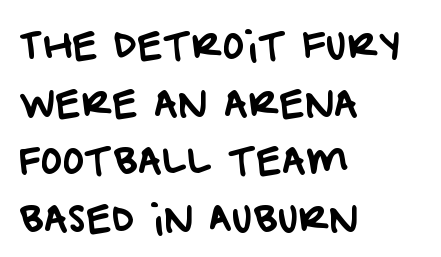
Inter-character spacing is left at the font's built-in metrics. The passage shown is typed in a proportional face where columns would drift. Evenly set lines give the paragraph a standard silhouette. The lines in this sample share a left origin and differ only in where they stop. Check the space under the baseline: it is left empty.
